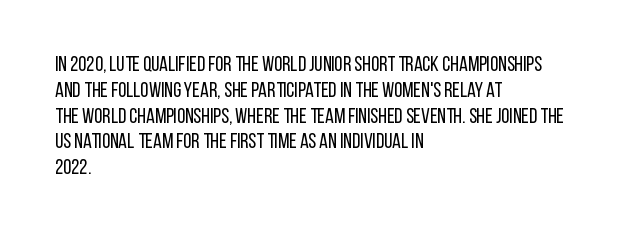
{"italic": "no", "bold": "no", "underline": "no", "align": "left", "line_spacing_ratio": 1.23, "letter_spacing": "normal", "letter_spacing_em": 0.0, "glyph_px": 21}
